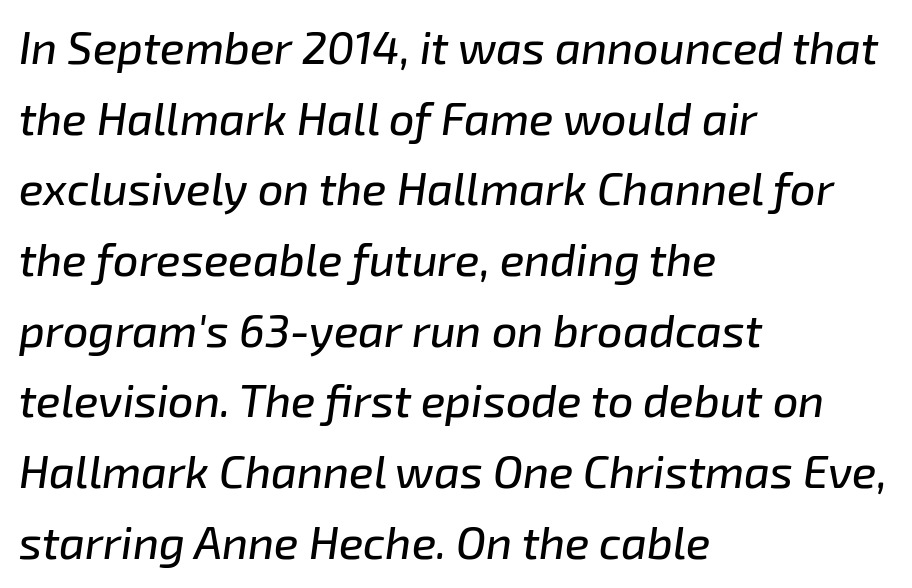
The image shows 45 px text type, italic (leaning right); set left-aligned, normal line spacing (1.57x), normal letter spacing, not underlined; low stroke contrast and a medium x-height.
